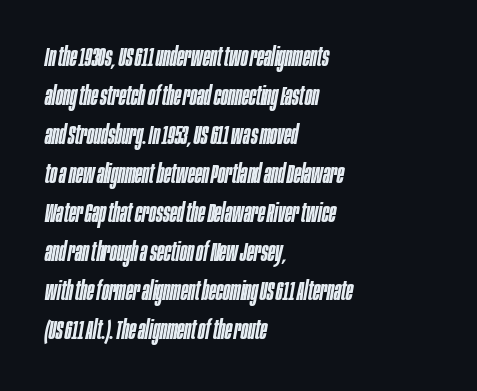
The image shows 26 px text type, italic (leaning right); set left-aligned, normal line spacing (1.5x), normal letter spacing, not underlined.
